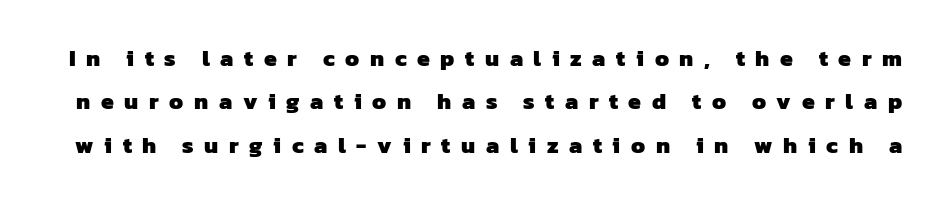
{"bold": "yes", "underline": "no", "line_spacing_ratio": 1.89, "letter_spacing": "wide", "letter_spacing_em": 0.46, "glyph_px": 23}
